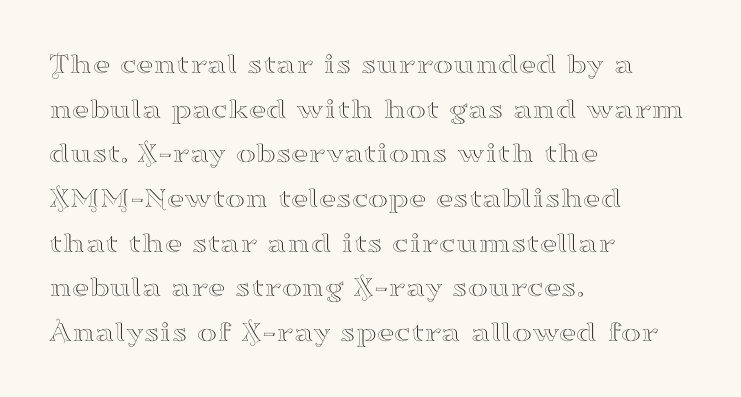
Q: Is the text italic (slanted)? A: No, it is upright.
Q: Is the typeface a serif or a sans-serif typeface? A: Serif.
Q: Is the text underlined? A: No.
Q: How is the paragraph aligned? A: Left-aligned.
Q: Is the spacing between letters normal or unusually wide? A: Normal.
Q: Is the spacing between lines tight, normal or loose? A: Normal.
Q: Width (condensed, normal, or wide)? A: Wide.
Q: Stroke contrast? A: High.
Q: x-height? A: Small.
Q: Monospaced? A: No.
